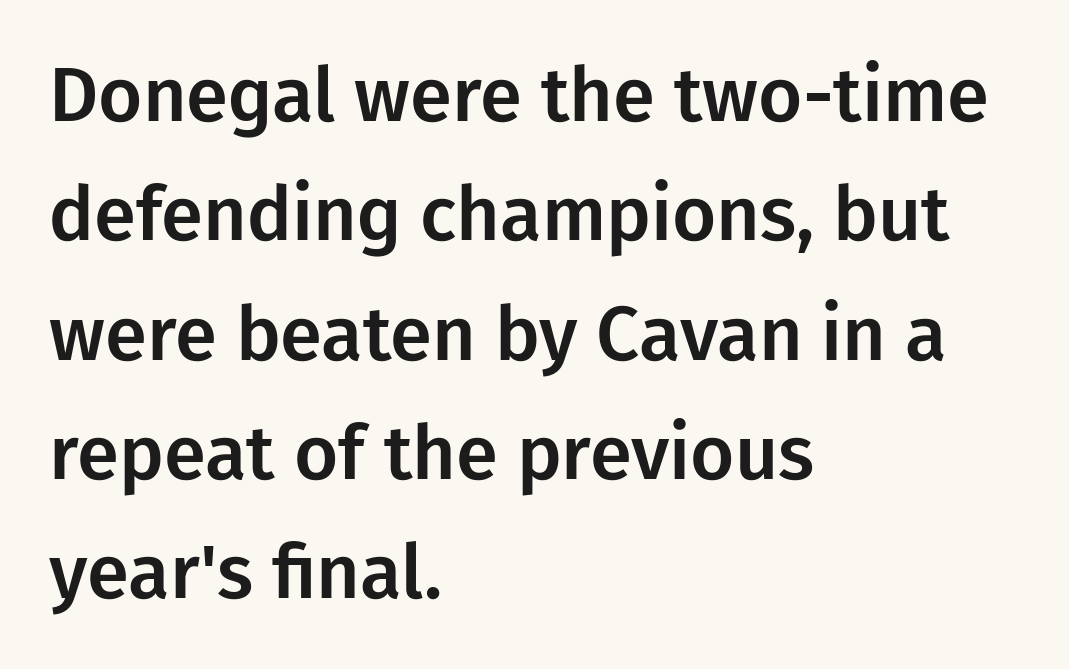
Each letter's strokes conclude bluntly, with no projecting serifs. Plain, unruled lines of type. These lines are set flush left with a ragged right edge. Each letter keeps its own natural width here, so spacing adapts to shape. It's the straight-up-and-down kind of type.
